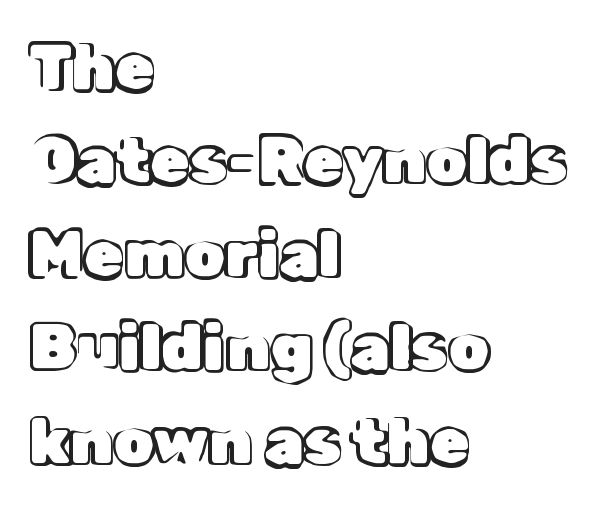
{"italic": "no", "width": "normal", "x_height": "medium", "monospaced": "no", "underline": "no", "align": "left", "line_spacing": "normal", "line_spacing_ratio": 1.46, "letter_spacing": "normal", "letter_spacing_em": 0.0, "glyph_px": 64}
